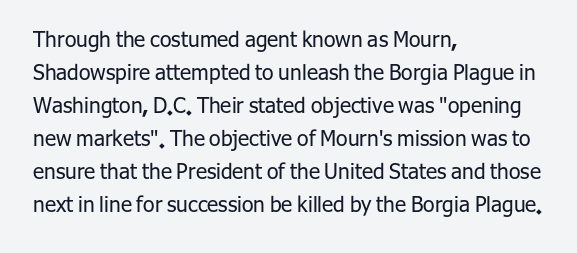
No italicization has been applied; the sample stays upright. This rendering features lettering with no underline. Summary of weight: not heavy and not bold. The typesetter chose a ragged-right arrangement here. The vertical gap from one line to the next is medium.
